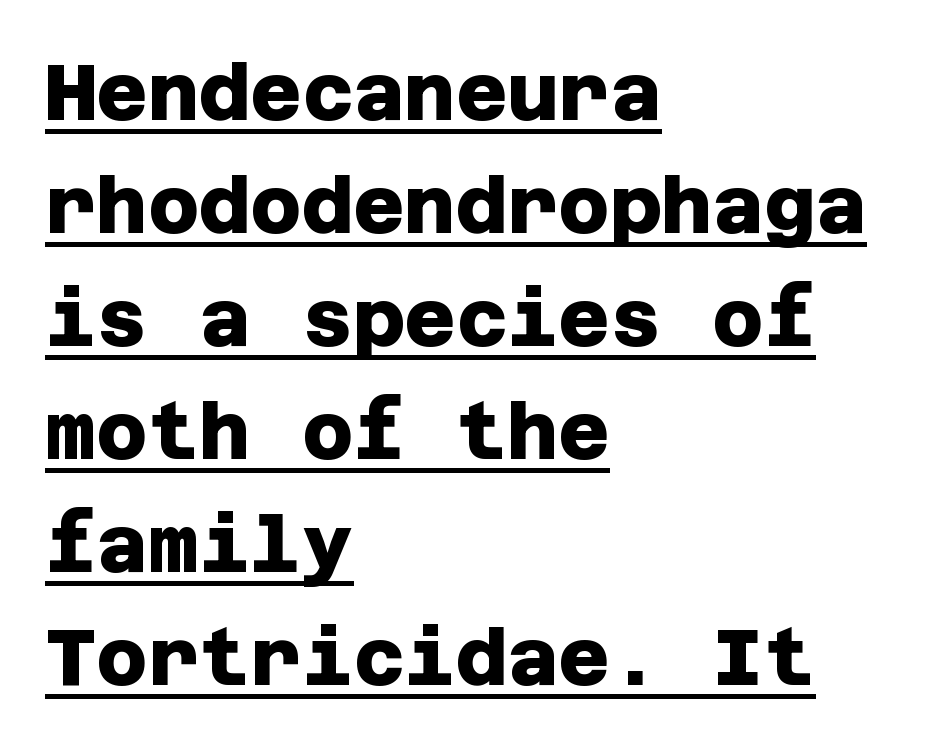
The strokes are fattened all the way to bold. Rows of type keep a routine distance in the vertical direction. Typeset ragged right — the left edge is the straight one. A typesetter would label this face a sans. Like a heading marked for emphasis, these lines bear an underscore. The face used here is rendered with its standard letterfit.
